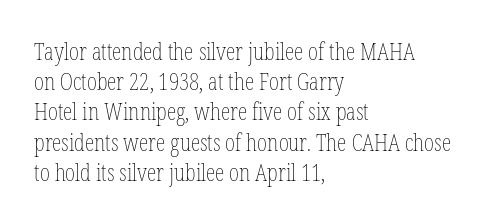
Q: Is the text bold? A: No.
Q: Is the text italic (slanted)? A: No, it is upright.
Q: Is the text underlined? A: No.
Q: How is the paragraph aligned? A: Left-aligned.
Q: Is the spacing between letters normal or unusually wide? A: Normal.
Q: Is the spacing between lines tight, normal or loose? A: Normal.
